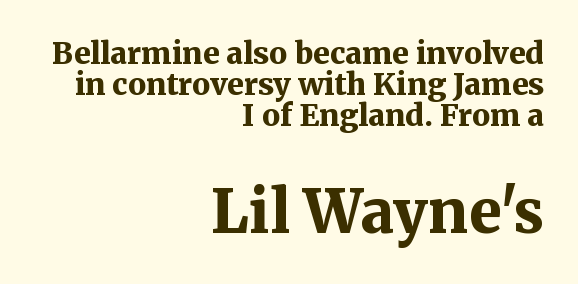
{"serif": "yes", "italic": "no", "bold": "yes", "weight": "bold", "width": "normal", "stroke_contrast": "medium", "x_height": "medium", "monospaced": "no", "underline": "no", "align": "right", "line_spacing": "tight", "line_spacing_ratio": 1.03, "letter_spacing": "normal", "letter_spacing_em": 0.0, "larger_block": "second", "size_ratio": 1.97, "glyph_px": 59}
